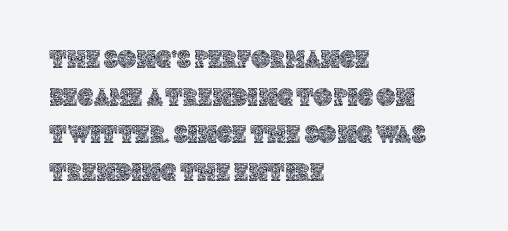
Q: Is the text italic (slanted)? A: No, it is upright.
Q: Is the text underlined? A: No.
Q: How is the paragraph aligned? A: Left-aligned.
Q: Is the spacing between letters normal or unusually wide? A: Normal.
Q: Is the spacing between lines tight, normal or loose? A: Normal.
